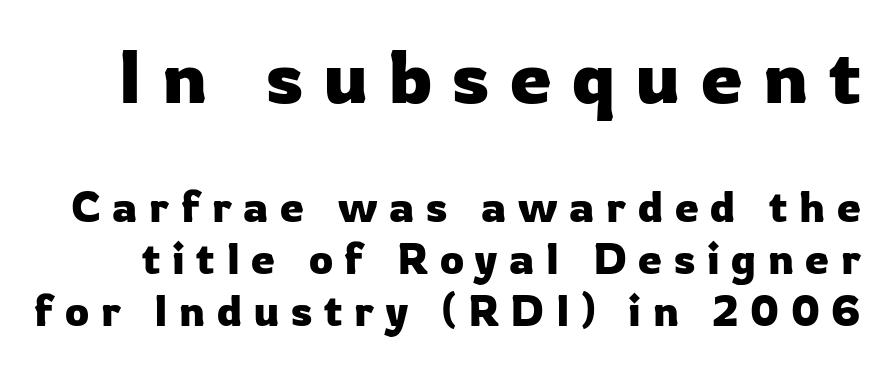
In terms of letterspacing, this is a distinctly airy, spread setting. The string is rendered with underlining switched off. Note the varied advance widths — an 'i' is clearly narrower than an 'm'. This is roman type, the default non-slanted kind. The first block has been scaled up relative to the second.
